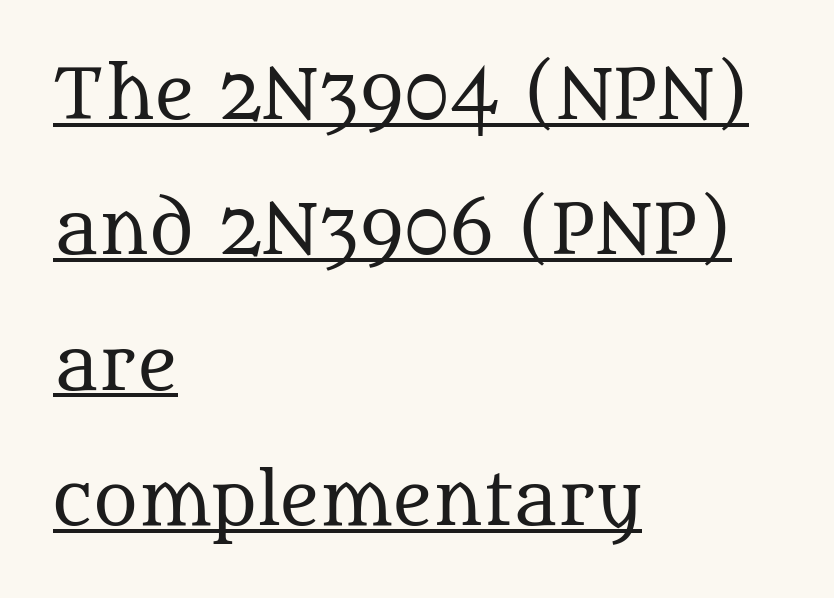
The image shows 68 px regular-weight serif type, upright; set left-aligned, loose line spacing (1.99x), normal letter spacing, underlined; medium stroke contrast and a large x-height.
